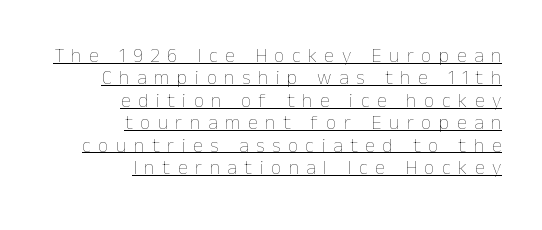
The face used here is rendered with a markedly widened letterfit. A flush-right, rag-left setting is used for this passage. Very little white space separates one row of letters from the next. The specimen reads as upright at a glance. Counters stay open thanks to moderate or lighter strokes.
